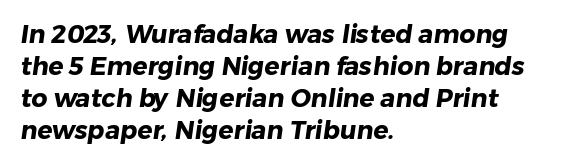
How are the letters spaced? Ordinarily, with no added tracking. Just letters on the line, the space beneath them empty. Compared with an ordinary text face, these strokes are far heavier — a full bold. All the whitespace from short lines collects on the right.
